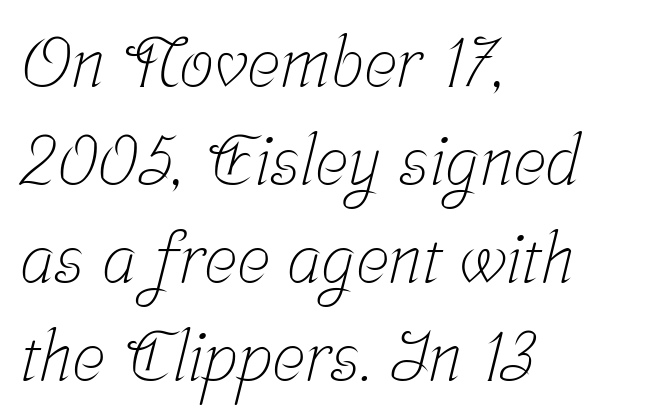
The specimen omits any rule beneath the text block's lines. Observe the serifs anchoring each vertical stroke in this sample. The rows are spaced the way most documents space them. Notice how the passage keeps a crisp vertical edge on the left only. Spacing verdict: proportional, widths tailored to each character. The face used here is rendered with its standard letterfit.
